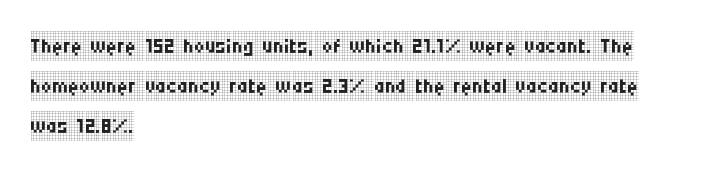
If you drew a ruler down the left edge, every line would touch it. The specimen reads as upright at a glance. The baseline area is clear. Note the varied advance widths — an 'i' is clearly narrower than an 'm'. The horizontal fit of the characters is conventional and even.
